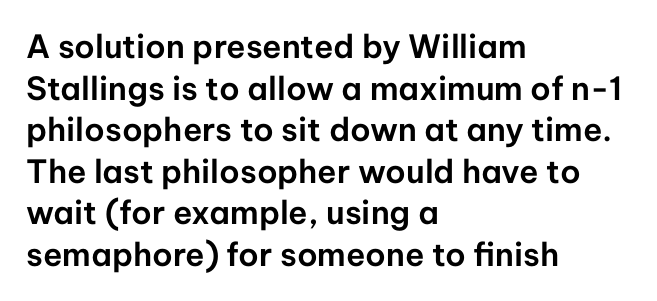
These lines were composed using upright roman letters. The horizontal fit of the characters is conventional and even. The rows are spaced the way most documents space them. Rule under the text: the space is simply empty. This sample has the flowing, uneven cadence of proportional lettering.
